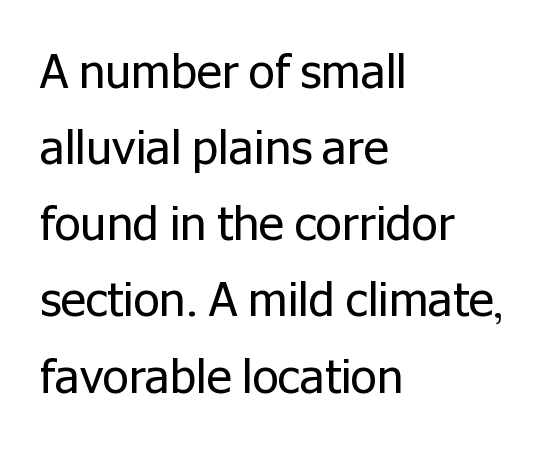
The tracking reads as untouched default to a designer's eye. Short and long lines alike share a common starting point at left. These glyphs show unthickened strokes, regular width or finer. If you measured baseline to baseline, you'd find a middling distance.
